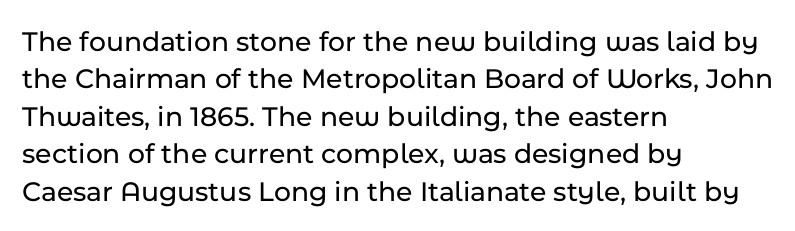
{"serif": "no", "italic": "no", "width": "normal", "stroke_contrast": "low", "x_height": "medium", "monospaced": "no", "underline": "no", "align": "left", "line_spacing": "normal", "line_spacing_ratio": 1.29, "letter_spacing": "normal", "letter_spacing_em": 0.0, "glyph_px": 29}
